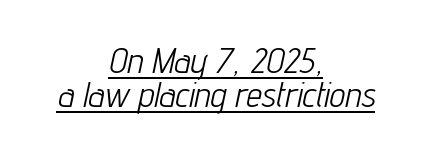
The image shows 35 px light, condensed type, italic (leaning right); set centered, tight line spacing (0.97x), normal letter spacing, underlined; low stroke contrast and a medium x-height.
